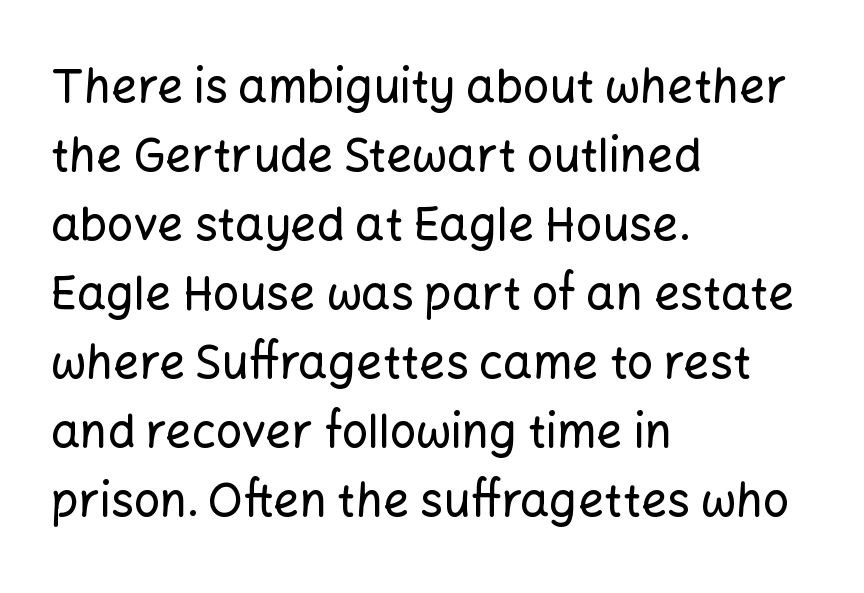
The image shows 46 px sans-serif type, upright; set left-aligned, normal line spacing (1.5x), normal letter spacing, not underlined; low stroke contrast and a medium x-height.
